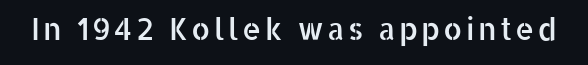
{"serif": "no", "italic": "no", "width": "normal", "stroke_contrast": "low", "x_height": "medium", "monospaced": "no", "underline": "no", "glyph_px": 30}
